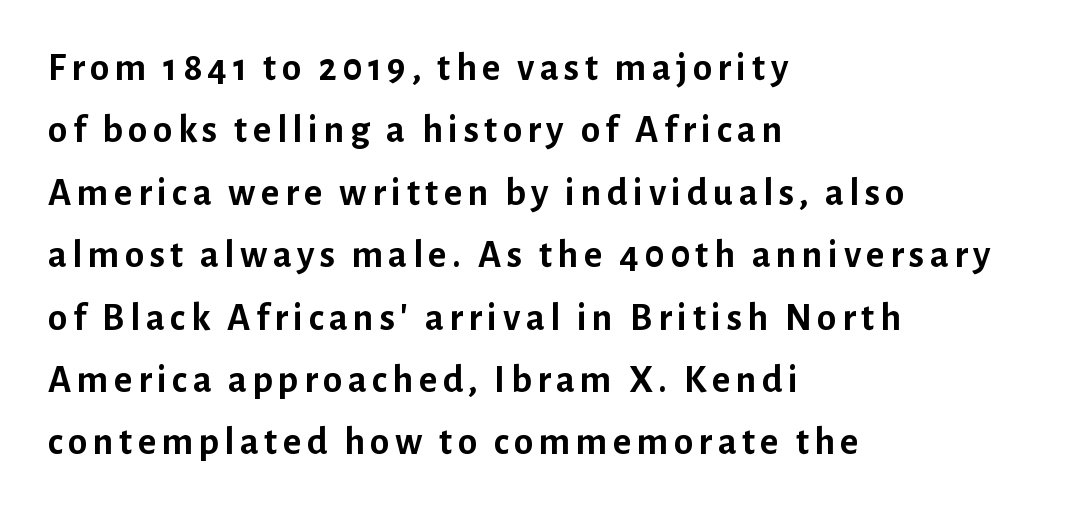
{"serif": "no", "italic": "no", "bold": "yes", "weight": "semibold", "width": "normal", "stroke_contrast": "low", "x_height": "medium", "monospaced": "no", "underline": "no", "align": "left", "line_spacing": "normal", "line_spacing_ratio": 1.6, "glyph_px": 39}
